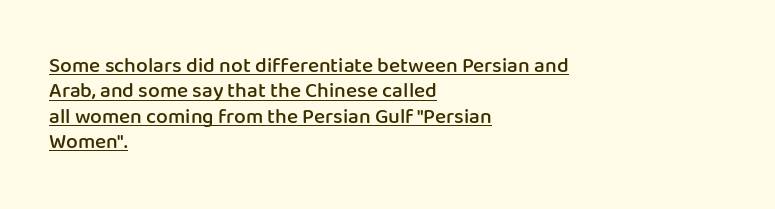
The image shows 21 px text type, upright; set left-aligned, line spacing 1.21x, normal letter spacing, underlined.
